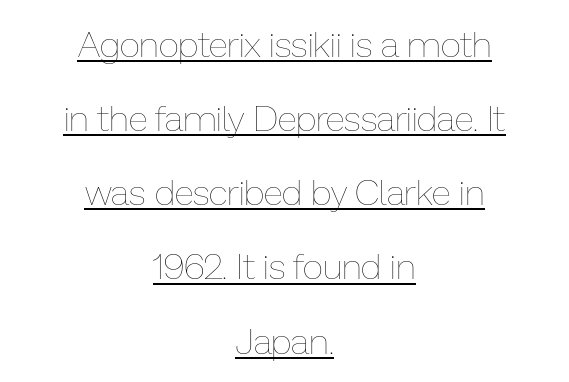
{"italic": "no", "bold": "no", "weight": "thin", "width": "normal", "stroke_contrast": "low", "x_height": "medium", "monospaced": "no", "underline": "yes", "align": "center", "line_spacing": "loose", "line_spacing_ratio": 2.06, "letter_spacing": "normal", "letter_spacing_em": 0.0, "glyph_px": 36}
